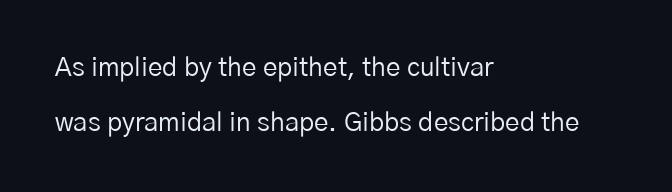
Characters remain perfectly vertical along every line. The passage is arranged the way most books set body copy — flush left. The rendering keeps characters at their native spacing. A light-to-regular cut is what we see here.
